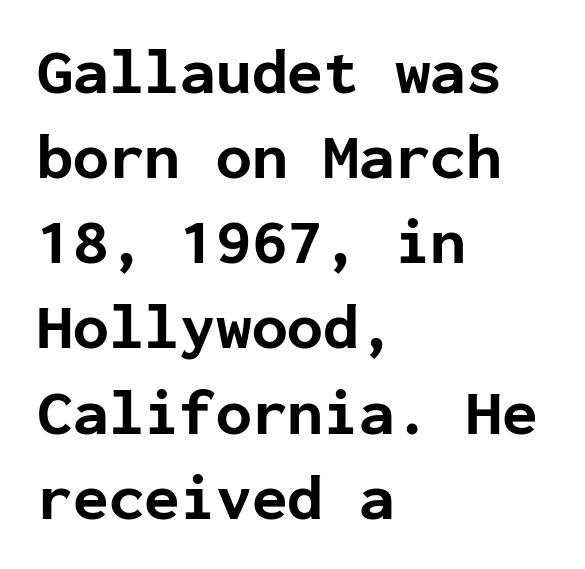
Q: Is the text bold? A: Yes.
Q: Is the text italic (slanted)? A: No, it is upright.
Q: Is the typeface a serif or a sans-serif typeface? A: Sans-serif.
Q: Is the text underlined? A: No.
Q: How is the paragraph aligned? A: Left-aligned.
Q: Is the spacing between letters normal or unusually wide? A: Normal.
Q: Is the spacing between lines tight, normal or loose? A: Normal.
Q: Width (condensed, normal, or wide)? A: Normal.
Q: Stroke contrast? A: Low.
Q: x-height? A: Medium.
Q: Monospaced? A: Yes.
